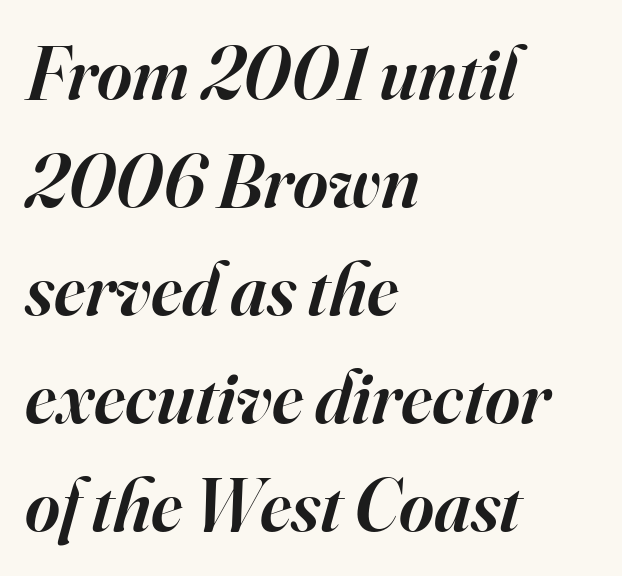
Q: Is the text bold? A: Semi-bold.
Q: Is the text italic (slanted)? A: Yes, it leans right by about 16 degrees.
Q: Is the typeface a serif or a sans-serif typeface? A: Serif.
Q: Is the text underlined? A: No.
Q: How is the paragraph aligned? A: Left-aligned.
Q: Is the spacing between letters normal or unusually wide? A: Normal.
Q: Is the spacing between lines tight, normal or loose? A: Normal.
Q: Width (condensed, normal, or wide)? A: Normal.
Q: Stroke contrast? A: High.
Q: x-height? A: Small.
Q: Monospaced? A: No.
